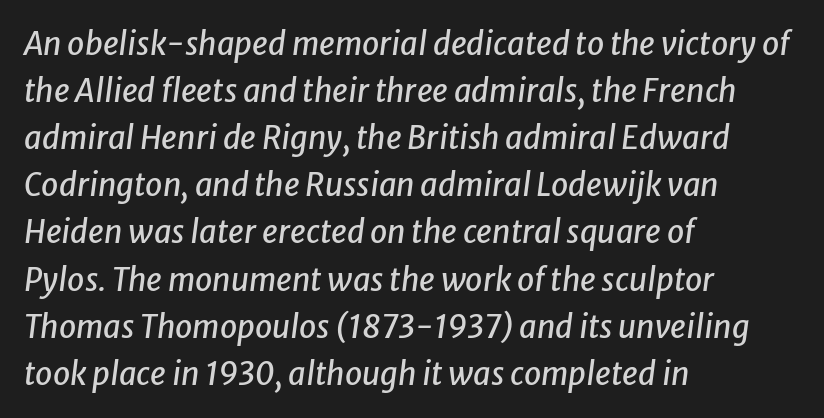
Q: Is the text italic (slanted)? A: Yes, it leans right by about 8 degrees.
Q: Is the text underlined? A: No.
Q: How is the paragraph aligned? A: Left-aligned.
Q: Is the spacing between letters normal or unusually wide? A: Normal.
Q: Is the spacing between lines tight, normal or loose? A: Normal.
Q: Width (condensed, normal, or wide)? A: Normal.
Q: Stroke contrast? A: Low.
Q: x-height? A: Medium.
Q: Monospaced? A: No.
